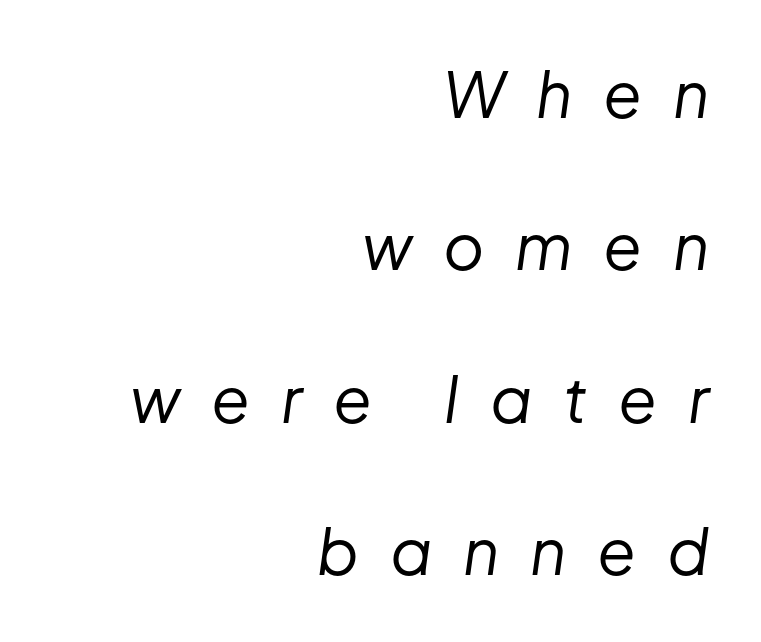
Q: Is the text bold? A: No.
Q: Is the text italic (slanted)? A: Yes, it leans right by about 8 degrees.
Q: Is the text underlined? A: No.
Q: How is the paragraph aligned? A: Right-aligned.
Q: Is the spacing between letters normal or unusually wide? A: Unusually wide.
Q: Is the spacing between lines tight, normal or loose? A: Loose.
Q: Width (condensed, normal, or wide)? A: Normal.
Q: Stroke contrast? A: Low.
Q: x-height? A: Medium.
Q: Monospaced? A: No.
